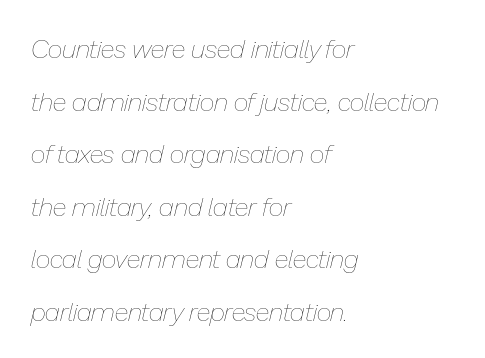
Q: Is the text bold? A: No.
Q: Is the text italic (slanted)? A: Yes, it leans right by about 13 degrees.
Q: Is the text underlined? A: No.
Q: How is the paragraph aligned? A: Left-aligned.
Q: Is the spacing between letters normal or unusually wide? A: Normal.
Q: Is the spacing between lines tight, normal or loose? A: Loose.
